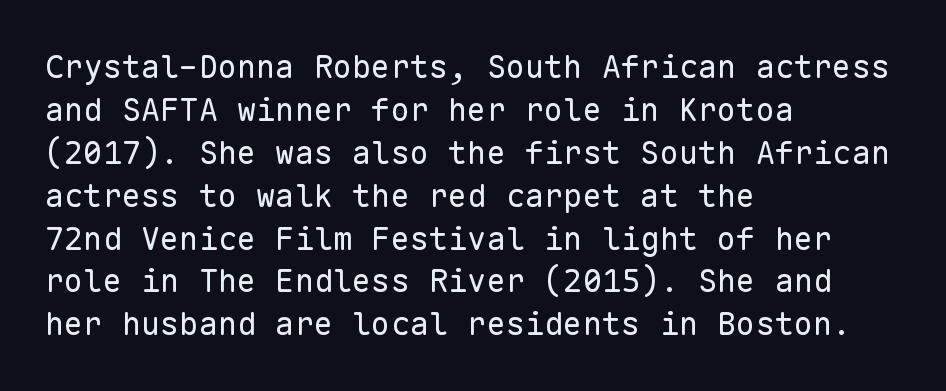
The image shows 32 px regular-weight sans-serif type, upright, monospaced; set left-aligned, normal line spacing (1.34x), normal letter spacing, not underlined; low stroke contrast and a medium x-height.
